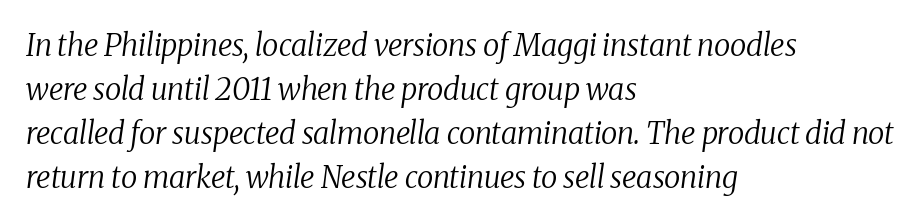
The image shows 30 px regular-weight serif type, italic (leaning right); set left-aligned, normal line spacing (1.47x), normal letter spacing, not underlined; medium stroke contrast and a medium x-height.
